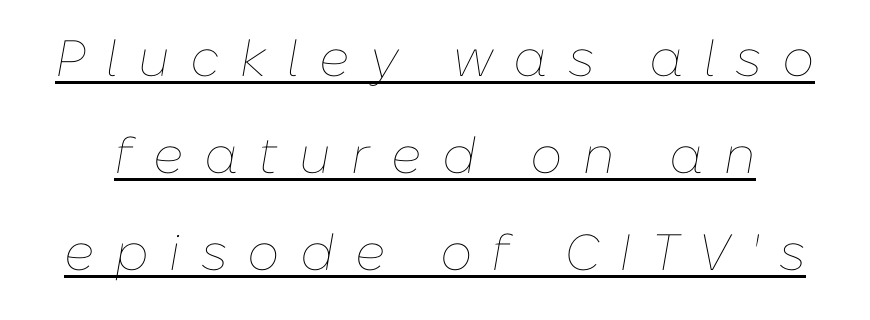
{"italic": "yes", "lean": "right", "slant_degrees": 10, "bold": "no", "weight": "thin", "width": "normal", "stroke_contrast": "low", "x_height": "medium", "monospaced": "no", "underline": "yes", "line_spacing": "loose", "line_spacing_ratio": 1.9, "letter_spacing": "wide", "letter_spacing_em": 0.4, "glyph_px": 51}
